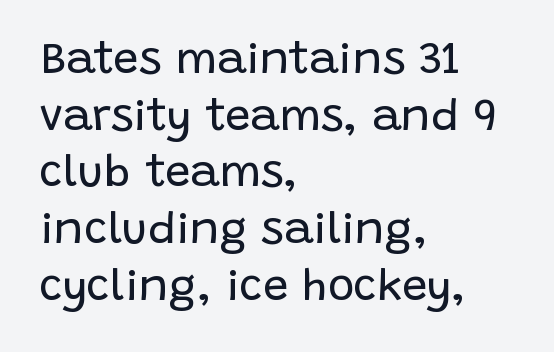
The typesetting does not lean heavy: it is not bold. Letters rest on an invisible, unmarked baseline. Font category for this specimen: sans-serif. Notice how the stems are strictly vertical — no italics here. Here the glyphs are tracked normally, forming tight word shapes. Think of a printed novel: that variable character pitch is what you see here.
